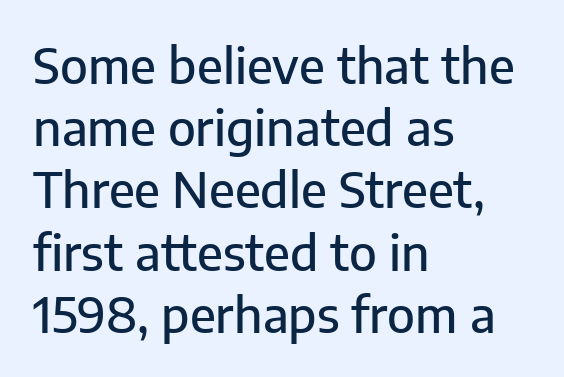
Q: Is the text italic (slanted)? A: No, it is upright.
Q: Is the typeface a serif or a sans-serif typeface? A: Sans-serif.
Q: Is the text underlined? A: No.
Q: How is the paragraph aligned? A: Left-aligned.
Q: Is the spacing between letters normal or unusually wide? A: Normal.
Q: Is the spacing between lines tight, normal or loose? A: Normal.
Q: Width (condensed, normal, or wide)? A: Normal.
Q: Stroke contrast? A: Low.
Q: x-height? A: Medium.
Q: Monospaced? A: No.
